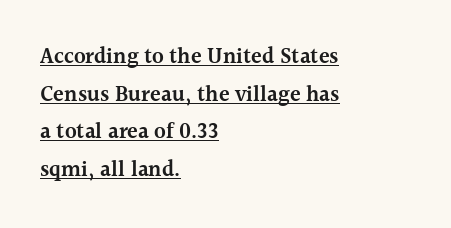
Q: Is the text bold? A: Semi-bold.
Q: Is the text italic (slanted)? A: No, it is upright.
Q: Is the text underlined? A: Yes.
Q: How is the paragraph aligned? A: Left-aligned.
Q: Is the spacing between letters normal or unusually wide? A: Normal.
